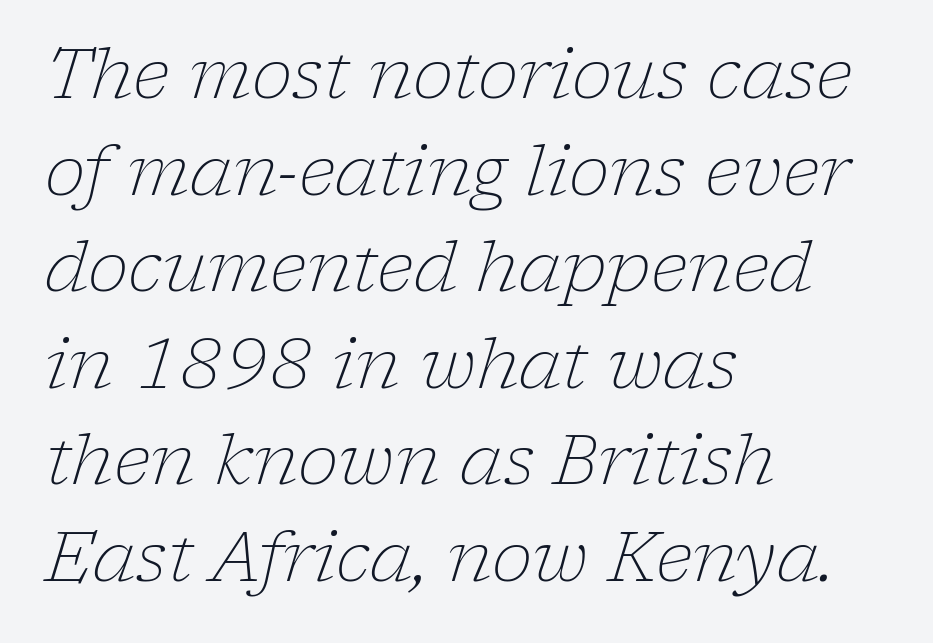
{"serif": "yes", "italic": "yes", "lean": "right", "slant_degrees": 17, "bold": "no", "weight": "light", "width": "normal", "stroke_contrast": "low", "x_height": "medium", "monospaced": "no", "underline": "no", "align": "left", "line_spacing": "normal", "line_spacing_ratio": 1.4, "letter_spacing": "normal", "letter_spacing_em": 0.0, "glyph_px": 69}
